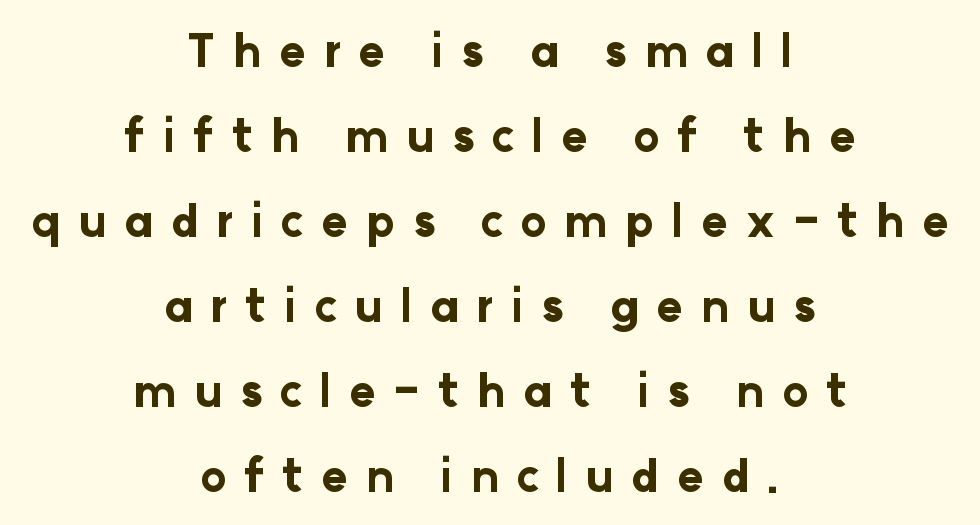
{"serif": "no", "italic": "no", "bold": "yes", "weight": "bold", "width": "normal", "stroke_contrast": "low", "x_height": "medium", "monospaced": "no", "underline": "no", "align": "center", "line_spacing": "loose", "line_spacing_ratio": 1.93, "letter_spacing": "wide", "letter_spacing_em": 0.4, "glyph_px": 44}
